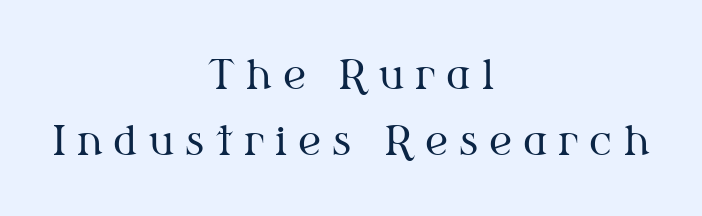
The image shows 40 px regular-weight serif type, upright; set centered, normal line spacing (1.64x), unusually wide letter spacing (+0.28 em), not underlined; medium stroke contrast and a medium x-height.
